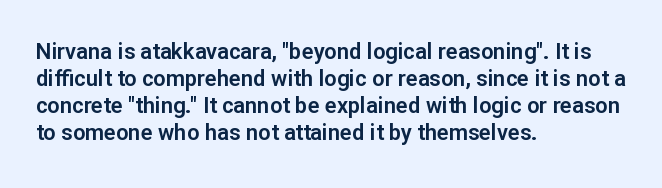
Q: Is the text italic (slanted)? A: No, it is upright.
Q: Is the text underlined? A: No.
Q: How is the paragraph aligned? A: Left-aligned.
Q: Is the spacing between letters normal or unusually wide? A: Normal.
